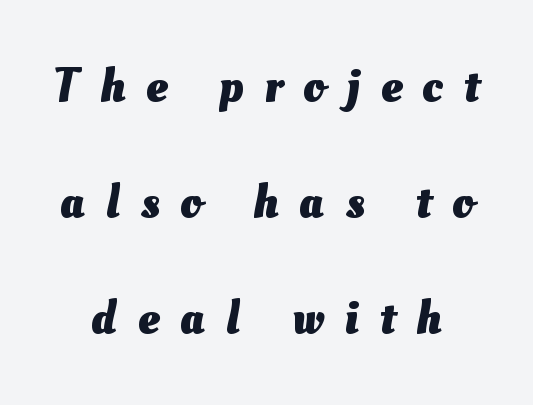
Q: Is the text bold? A: Yes.
Q: Is the text underlined? A: No.
Q: Is the spacing between letters normal or unusually wide? A: Unusually wide.
Q: Is the spacing between lines tight, normal or loose? A: Loose.
Q: Width (condensed, normal, or wide)? A: Normal.
Q: Stroke contrast? A: Medium.
Q: x-height? A: Small.
Q: Monospaced? A: No.
